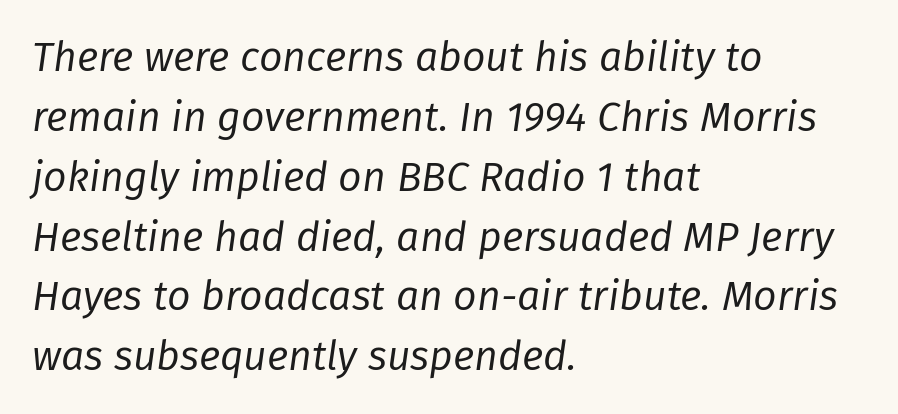
Q: Is the text bold? A: No.
Q: Is the text italic (slanted)? A: Yes, it leans right by about 8 degrees.
Q: Is the text underlined? A: No.
Q: How is the paragraph aligned? A: Left-aligned.
Q: Is the spacing between letters normal or unusually wide? A: Normal.
Q: Is the spacing between lines tight, normal or loose? A: Normal.
Q: Width (condensed, normal, or wide)? A: Normal.
Q: Stroke contrast? A: Low.
Q: x-height? A: Medium.
Q: Monospaced? A: No.
